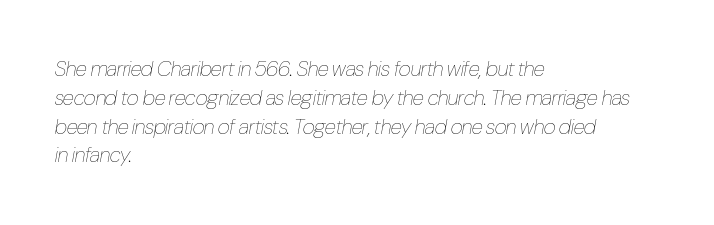
{"italic": "yes", "lean": "right", "slant_degrees": 10, "bold": "no", "underline": "no", "align": "left", "line_spacing": "normal", "line_spacing_ratio": 1.37, "letter_spacing": "normal", "letter_spacing_em": 0.0, "glyph_px": 21}
